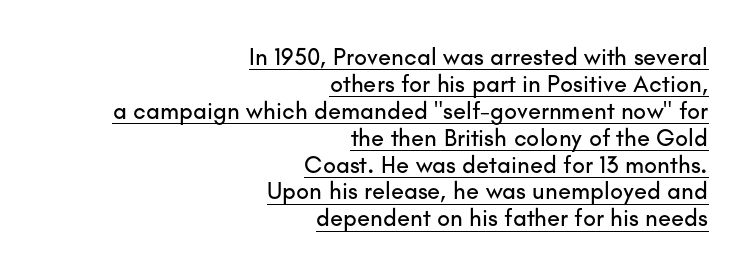
Q: Is the text italic (slanted)? A: No, it is upright.
Q: Is the text underlined? A: Yes.
Q: How is the paragraph aligned? A: Right-aligned.
Q: Is the spacing between letters normal or unusually wide? A: Normal.
Q: Is the spacing between lines tight, normal or loose? A: Tight.
